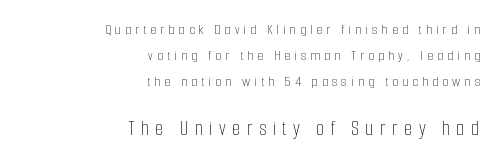
{"italic": "no", "bold": "no", "underline": "no", "align": "right", "line_spacing_ratio": 1.72, "letter_spacing": "wide", "letter_spacing_em": 0.28, "larger_block": "second", "size_ratio": 1.47, "glyph_px": 22}
